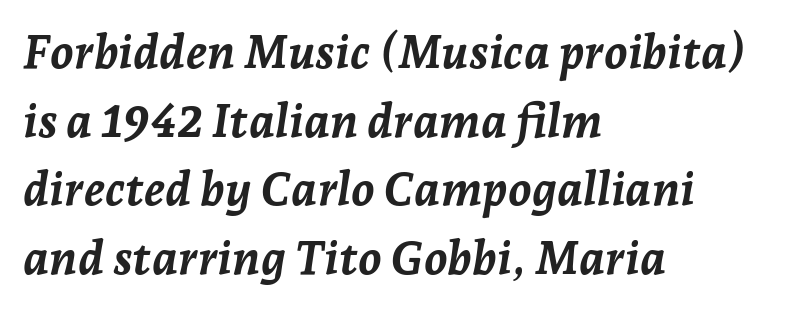
The image shows 47 px semibold type, italic (leaning right); set left-aligned, normal line spacing (1.46x), normal letter spacing, not underlined; low stroke contrast and a medium x-height.
